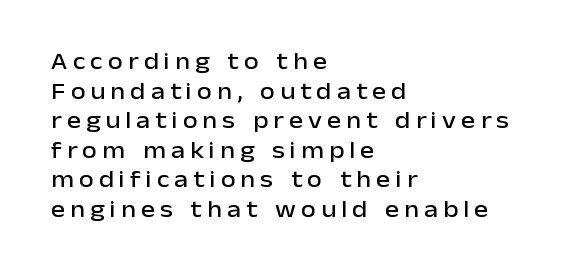
Upright lettering throughout. Between one letter and the next there's a generous, obvious gap. No word sits above an underline. Horizontally, the lines are justified to the leading edge only.
